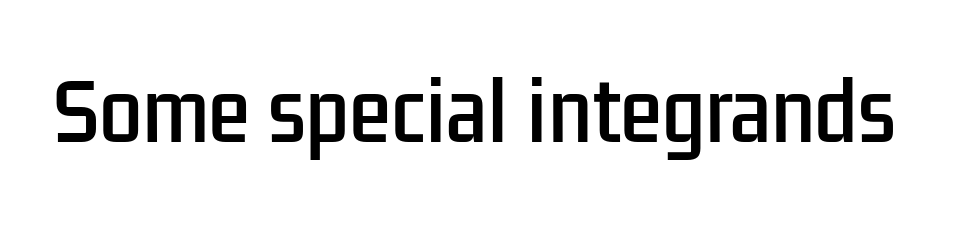
{"serif": "no", "italic": "no", "width": "condensed", "stroke_contrast": "low", "x_height": "medium", "monospaced": "no", "underline": "no", "letter_spacing": "normal", "letter_spacing_em": 0.0, "glyph_px": 77}
